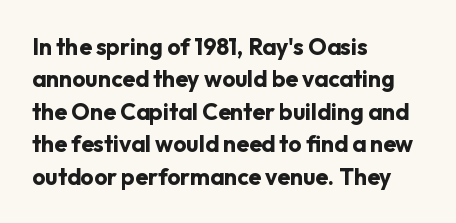
Q: Is the text bold? A: Yes.
Q: Is the text italic (slanted)? A: No, it is upright.
Q: Is the text underlined? A: No.
Q: How is the paragraph aligned? A: Left-aligned.
Q: Is the spacing between letters normal or unusually wide? A: Normal.
Q: Is the spacing between lines tight, normal or loose? A: Normal.
